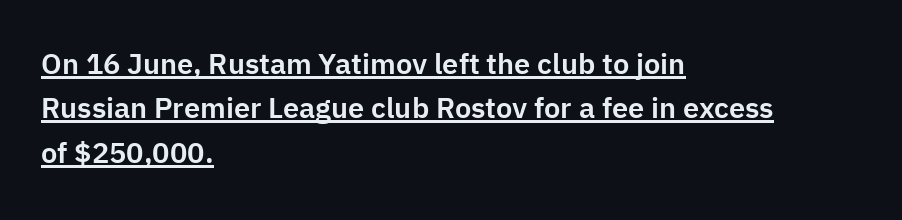
Do the characters align in a grid? No, the font is proportional. Letterform terminals end flat and unadorned throughout the passage. The lines in this sample share a left origin and differ only in where they stop. The passage shown has conventional tracking throughout. Compared with typical paragraphs, the rows here are spaced about the same.
